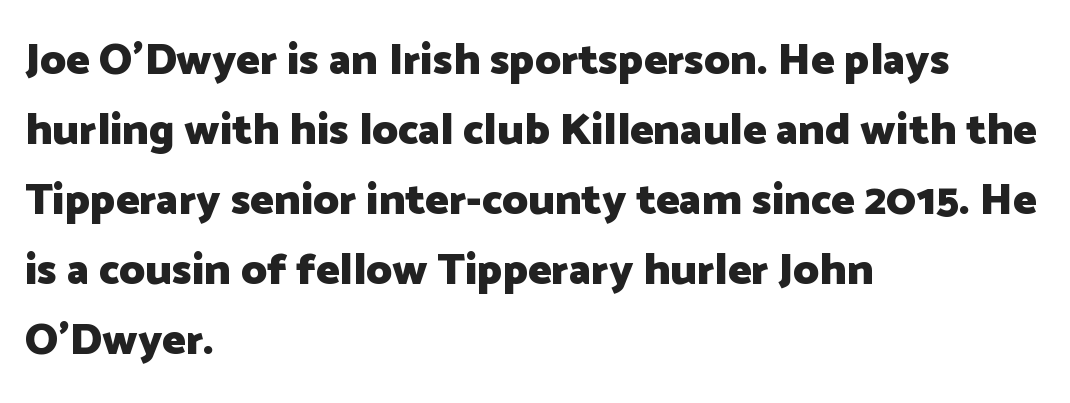
{"serif": "no", "italic": "no", "bold": "yes", "weight": "heavy", "width": "normal", "stroke_contrast": "low", "x_height": "medium", "monospaced": "no", "underline": "no", "align": "left", "line_spacing": "normal", "line_spacing_ratio": 1.59, "letter_spacing": "normal", "letter_spacing_em": 0.0, "glyph_px": 44}
